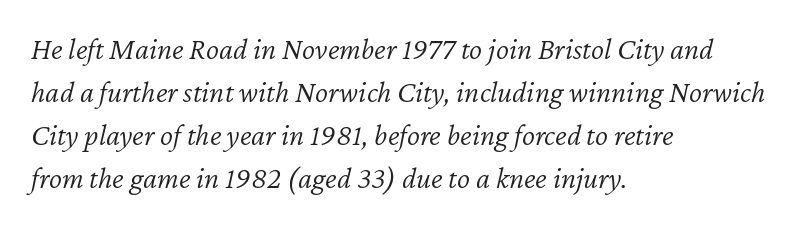
The image shows 31 px light type, italic (leaning right); set left-aligned, normal line spacing (1.39x), normal letter spacing, not underlined; low stroke contrast and a medium x-height.
